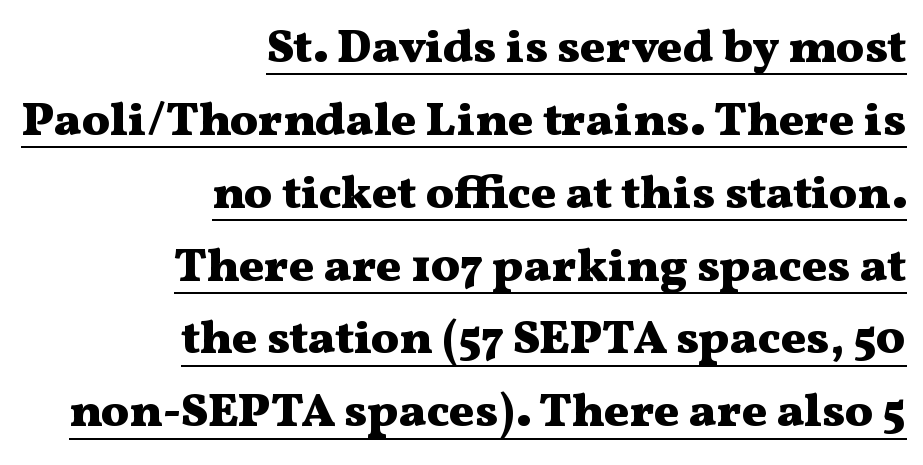
Q: Is the text bold? A: Yes.
Q: Is the text italic (slanted)? A: No, it is upright.
Q: Is the typeface a serif or a sans-serif typeface? A: Serif.
Q: Is the text underlined? A: Yes.
Q: How is the paragraph aligned? A: Right-aligned.
Q: Is the spacing between letters normal or unusually wide? A: Normal.
Q: Is the spacing between lines tight, normal or loose? A: Normal.
Q: Width (condensed, normal, or wide)? A: Wide.
Q: Stroke contrast? A: Medium.
Q: x-height? A: Medium.
Q: Monospaced? A: No.
